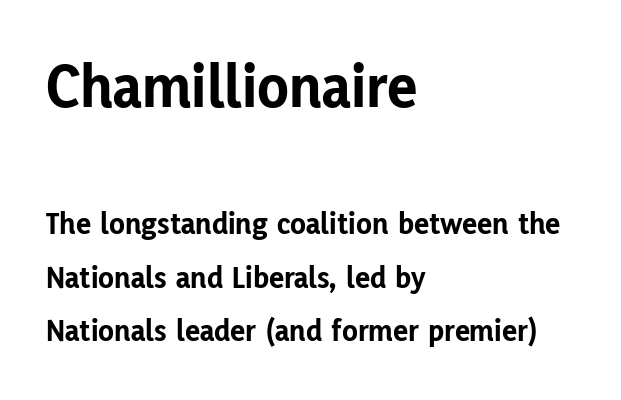
The block sitting higher on the canvas is the one with enlarged characters. Observe the ordinary spacing: letters are neighbours, not strangers. The glyphs are unaccompanied by any horizontal stroke below them. These lines carry a lot of weight — the face is fully bold. A typesetter would call this proportional, since set widths differ per character. Unlike italic type, these characters show no tilt at all.
